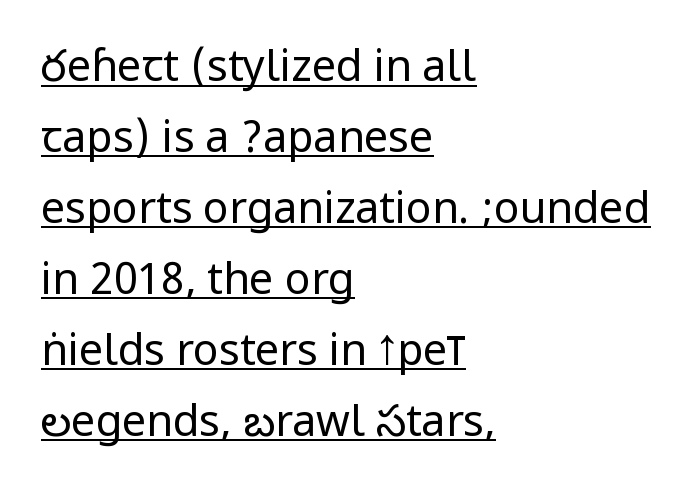
Q: Is the text bold? A: No.
Q: Is the text italic (slanted)? A: No, it is upright.
Q: Is the typeface a serif or a sans-serif typeface? A: Sans-serif.
Q: Is the text underlined? A: Yes.
Q: How is the paragraph aligned? A: Left-aligned.
Q: Is the spacing between letters normal or unusually wide? A: Normal.
Q: Is the spacing between lines tight, normal or loose? A: Normal.
Q: Width (condensed, normal, or wide)? A: Condensed.
Q: Stroke contrast? A: Low.
